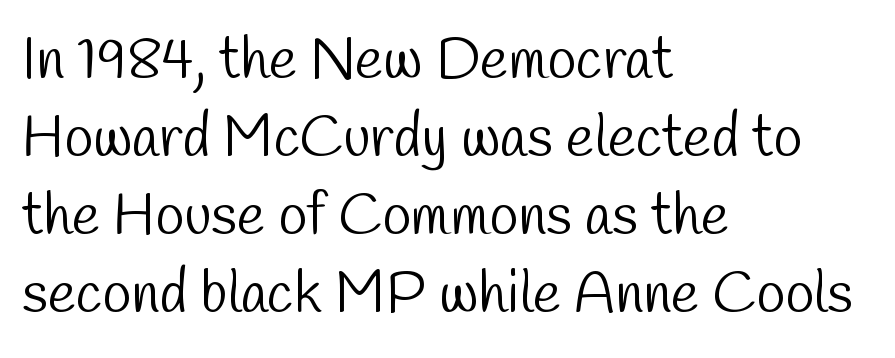
The image shows 59 px light, condensed sans-serif type; set left-aligned, normal line spacing (1.32x), normal letter spacing, not underlined; low stroke contrast and a medium x-height.
